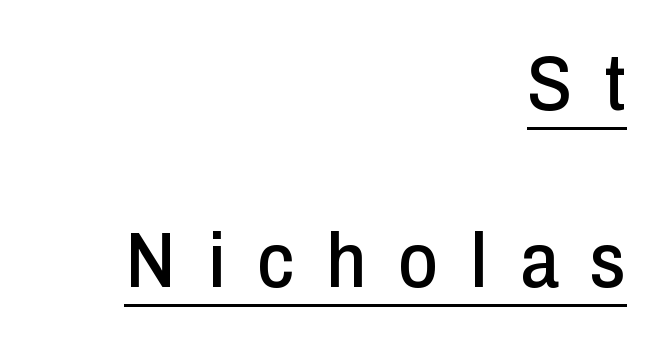
Q: Is the text italic (slanted)? A: No, it is upright.
Q: Is the typeface a serif or a sans-serif typeface? A: Sans-serif.
Q: Is the text underlined? A: Yes.
Q: How is the paragraph aligned? A: Right-aligned.
Q: Is the spacing between letters normal or unusually wide? A: Unusually wide.
Q: Is the spacing between lines tight, normal or loose? A: Loose.
Q: Width (condensed, normal, or wide)? A: Condensed.
Q: Stroke contrast? A: Low.
Q: x-height? A: Medium.
Q: Monospaced? A: No.
